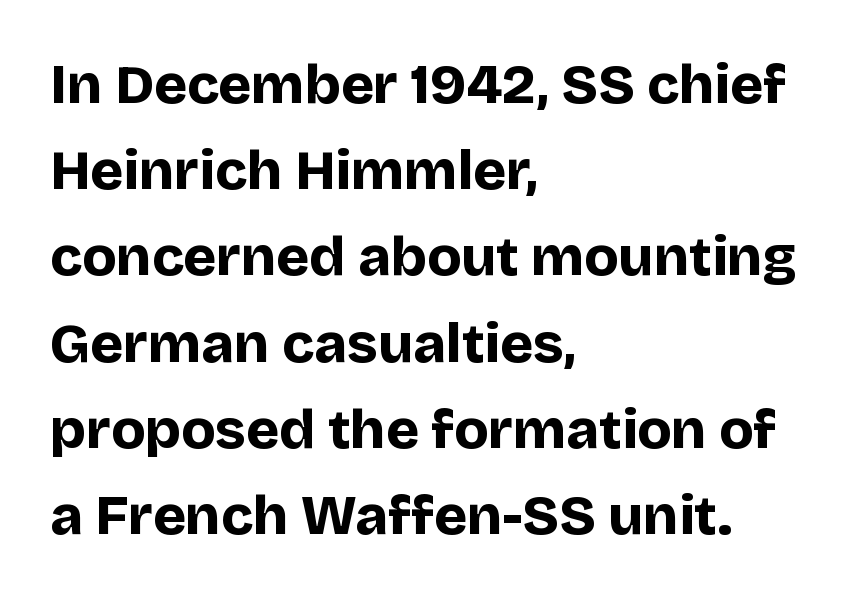
{"serif": "no", "italic": "no", "bold": "yes", "weight": "bold", "width": "normal", "stroke_contrast": "low", "x_height": "large", "monospaced": "no", "underline": "no", "align": "left", "line_spacing": "normal", "line_spacing_ratio": 1.54, "letter_spacing": "normal", "letter_spacing_em": 0.0, "glyph_px": 56}
